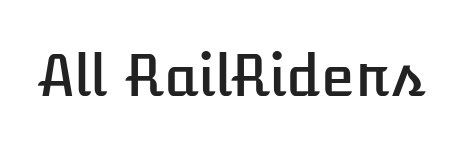
Q: Is the text italic (slanted)? A: No, it is upright.
Q: Is the text underlined? A: No.
Q: Is the spacing between letters normal or unusually wide? A: Normal.
Q: Width (condensed, normal, or wide)? A: Normal.
Q: Stroke contrast? A: Low.
Q: x-height? A: Medium.
Q: Monospaced? A: No.
